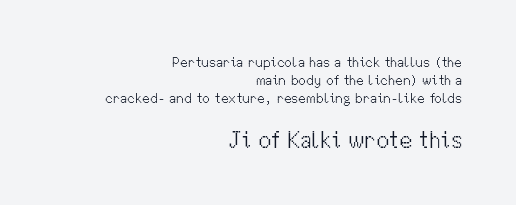
Q: Is the text bold? A: No.
Q: Is the text italic (slanted)? A: No, it is upright.
Q: Is the text underlined? A: No.
Q: How is the paragraph aligned? A: Right-aligned.
Q: Is the spacing between letters normal or unusually wide? A: Normal.
Q: Is the spacing between lines tight, normal or loose? A: Normal.
Q: Which block of text is set in a larger size, the first (top) or the second (bottom)? A: The second (bottom) one.
